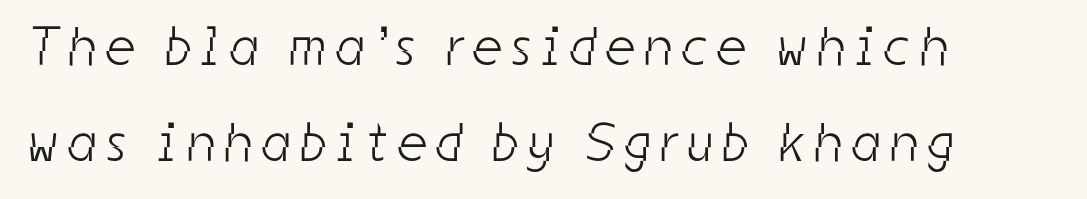
Q: Is the text bold? A: No.
Q: Is the typeface a serif or a sans-serif typeface? A: Sans-serif.
Q: Is the text underlined? A: No.
Q: How is the paragraph aligned? A: Left-aligned.
Q: Width (condensed, normal, or wide)? A: Condensed.
Q: Stroke contrast? A: Low.
Q: x-height? A: Medium.
Q: Monospaced? A: No.
